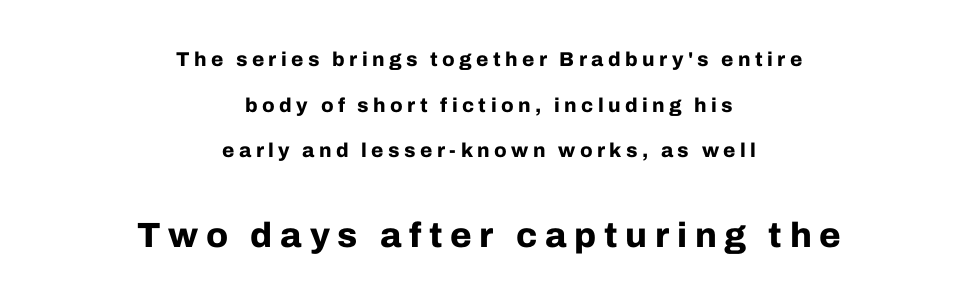
The image shows 35 px bold sans-serif type, upright; set centered, loose line spacing (2.28x), unusually wide letter spacing (+0.22 em), not underlined; the second (bottom) block is 1.75x larger; low stroke contrast and a medium x-height.
